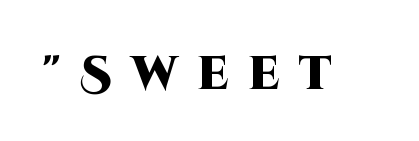
The image shows 47 px heavy sans-serif type, upright; set unusually wide letter spacing (+0.42 em), not underlined; high stroke contrast and a large x-height.
